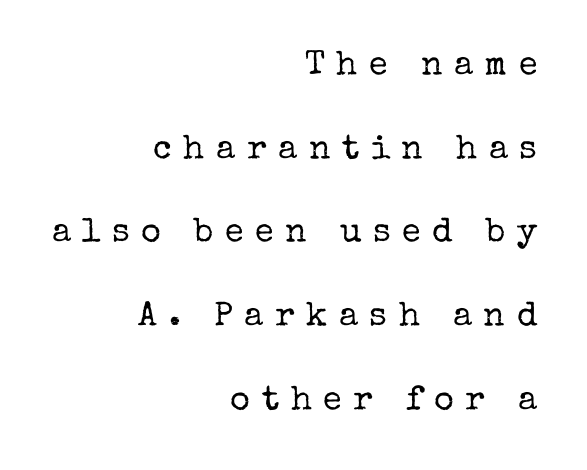
Every stem runs plumb, perpendicular to the baseline. The rendering uses natural spacing where letterforms have individual widths. No word sits above an underline. This is not heavy type; no bold has been used. This sample uses expanded letter spacing, leaving extra air between glyphs.
